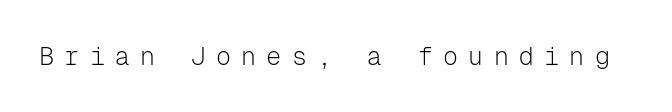
{"italic": "no", "bold": "no", "underline": "no", "letter_spacing": "wide", "letter_spacing_em": 0.41, "glyph_px": 25}
